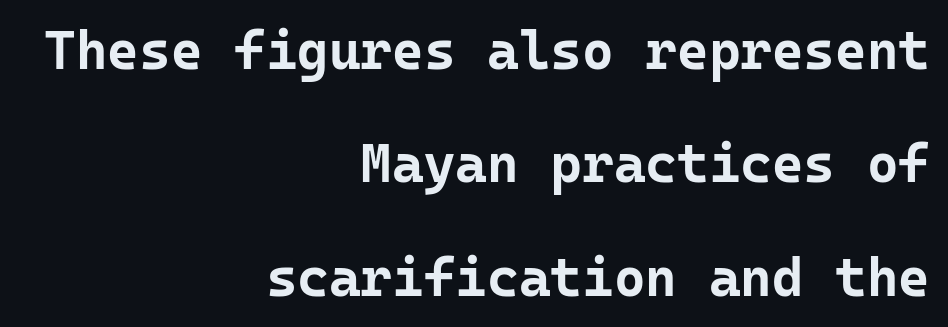
The image shows 54 px bold sans-serif type, upright, monospaced; set right-aligned, loose line spacing (2.1x), normal letter spacing, not underlined; low stroke contrast and a medium x-height.
